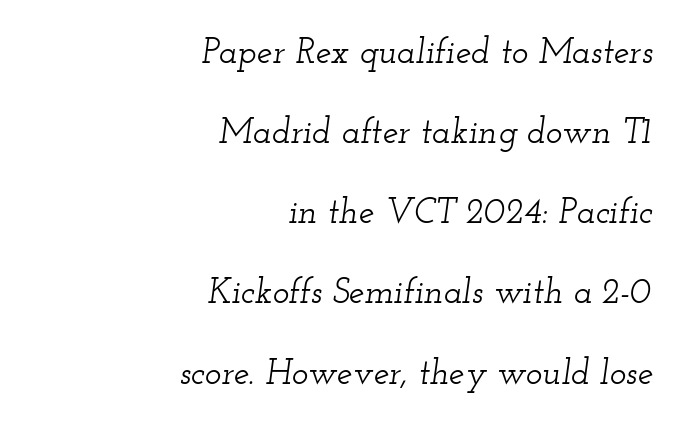
{"serif": "yes", "italic": "yes", "lean": "right", "slant_degrees": 12, "width": "wide", "stroke_contrast": "low", "x_height": "small", "monospaced": "no", "underline": "no", "align": "right", "line_spacing": "loose", "line_spacing_ratio": 2.29, "letter_spacing": "normal", "letter_spacing_em": 0.0, "glyph_px": 35}
